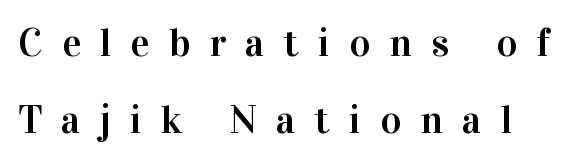
The image shows 40 px serif type, upright; set loose line spacing (1.93x), unusually wide letter spacing (+0.48 em), not underlined; high stroke contrast and a medium x-height.
